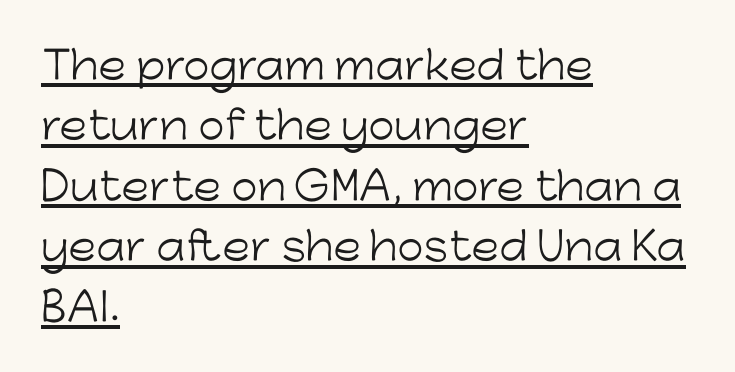
Counters stay open thanks to moderate or lighter strokes. Layout note: lines flush left. The lettering is marked with a stroke running underneath it. The face used here is proportionally spaced, like ordinary book or web type.
